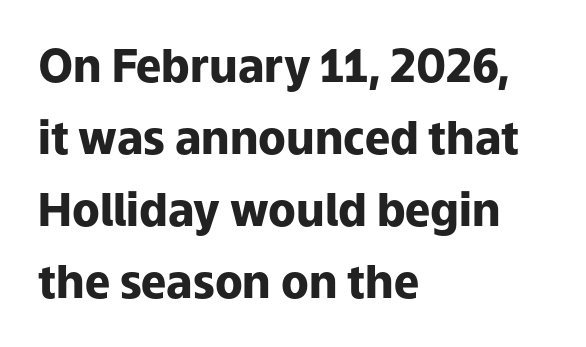
Look at the tracking — it's just the regular setting, nothing added. The space directly below the letters is spotless. The typeface chosen for these lines omits serifs. Here the designer chose a conventional face with non-uniform glyph widths. The letters stand straight up with perfectly vertical stems. If you measured baseline to baseline, you'd find a middling distance.
